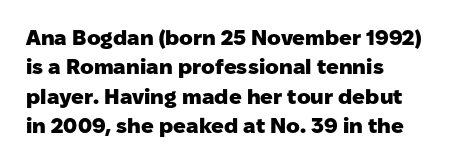
{"italic": "no", "bold": "yes", "underline": "no", "align": "left", "line_spacing": "normal", "line_spacing_ratio": 1.4, "letter_spacing": "normal", "letter_spacing_em": 0.0, "glyph_px": 21}
